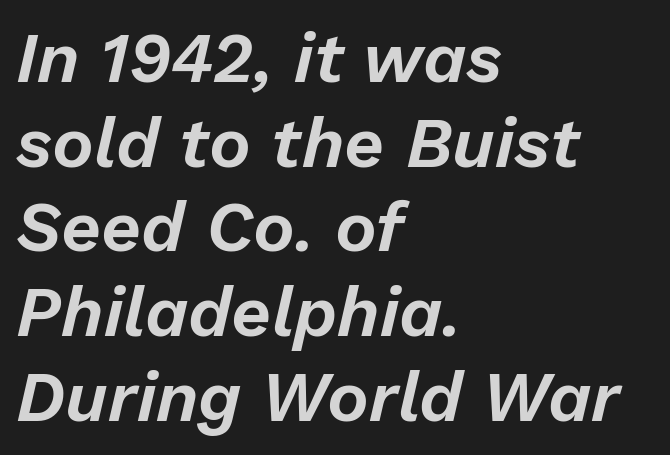
In CSS terms this would be text-align: left. The face used here has a pronounced slope to its letters. Looks like regular typesetting: each glyph gets only the width it needs. The zone under the glyphs is completely vacant.
